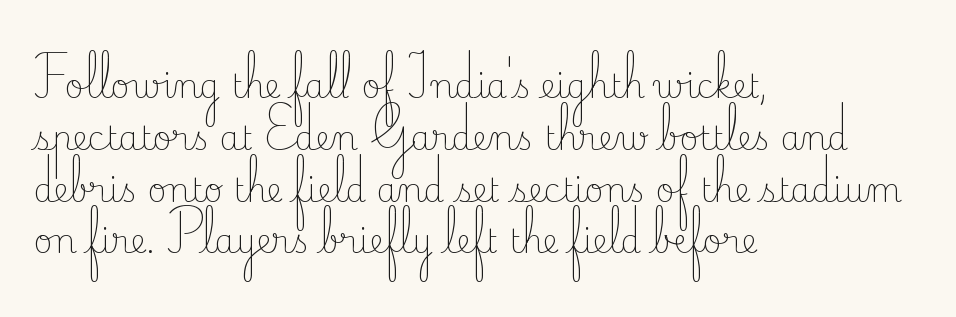
Q: Is the text bold? A: No.
Q: Is the text italic (slanted)? A: No, it is upright.
Q: Is the typeface a serif or a sans-serif typeface? A: Serif.
Q: Is the text underlined? A: No.
Q: How is the paragraph aligned? A: Left-aligned.
Q: Is the spacing between letters normal or unusually wide? A: Normal.
Q: Is the spacing between lines tight, normal or loose? A: Normal.
Q: Width (condensed, normal, or wide)? A: Normal.
Q: Stroke contrast? A: Low.
Q: x-height? A: Small.
Q: Monospaced? A: No.
